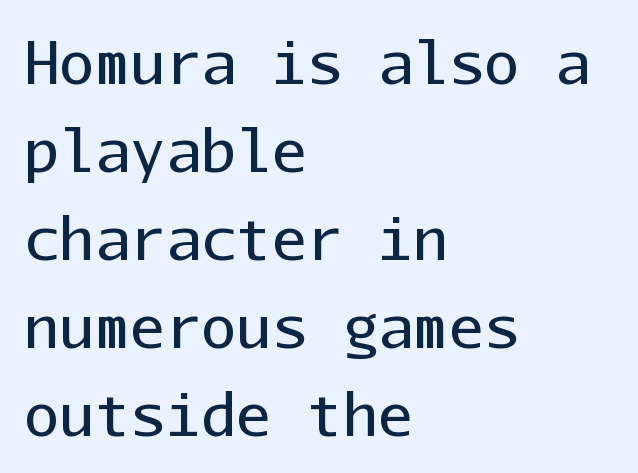
A typesetter would call this monospace, since all characters share one set width. The paragraph shown leans on its left margin. Spacing between characters is what you'd get straight out of the box. Font category for this specimen: sans-serif.
